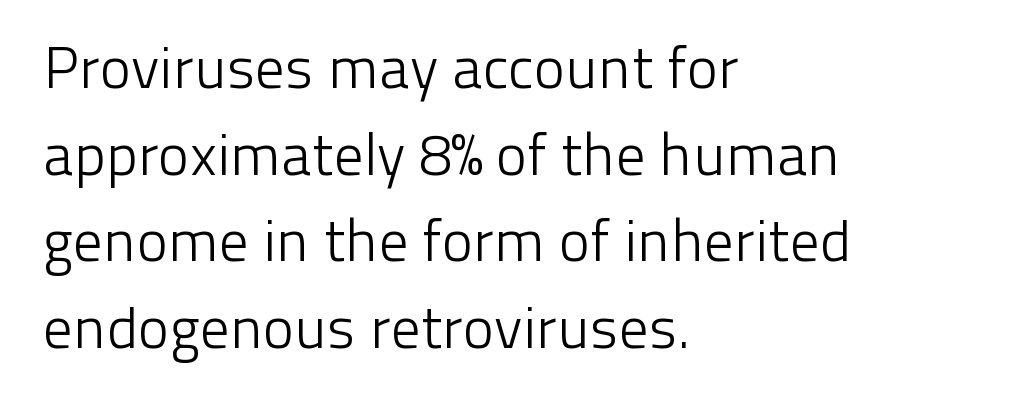
{"serif": "no", "italic": "no", "bold": "no", "weight": "light", "width": "normal", "stroke_contrast": "low", "x_height": "medium", "monospaced": "no", "underline": "no", "align": "left", "line_spacing": "normal", "line_spacing_ratio": 1.47, "letter_spacing": "normal", "letter_spacing_em": 0.0, "glyph_px": 59}
